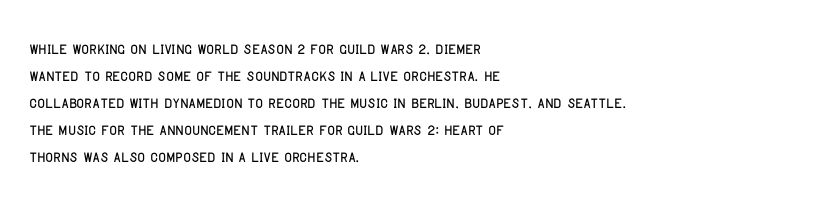
{"italic": "no", "underline": "no", "align": "left", "line_spacing": "normal", "line_spacing_ratio": 1.28, "letter_spacing": "normal", "letter_spacing_em": 0.0, "glyph_px": 21}
